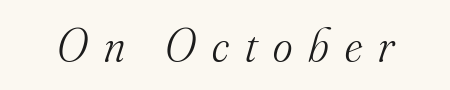
{"serif": "yes", "italic": "yes", "lean": "right", "slant_degrees": 16, "bold": "no", "weight": "light", "width": "normal", "stroke_contrast": "medium", "x_height": "small", "monospaced": "no", "underline": "no", "letter_spacing": "wide", "letter_spacing_em": 0.34, "glyph_px": 47}
